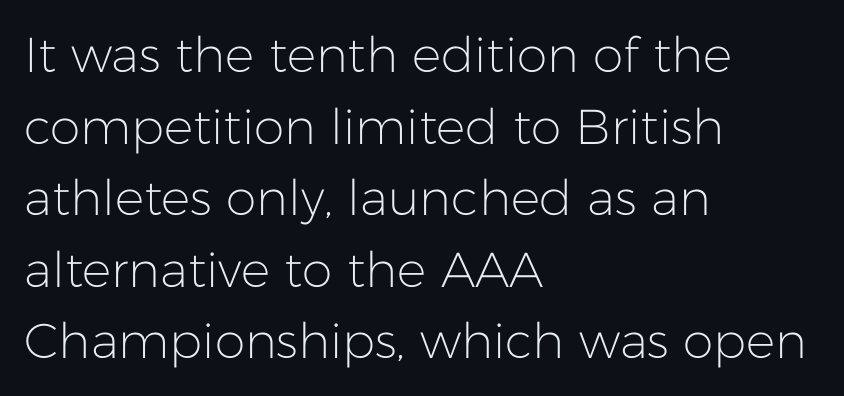
{"serif": "no", "italic": "no", "bold": "no", "weight": "light", "width": "normal", "stroke_contrast": "low", "x_height": "medium", "monospaced": "no", "underline": "no", "align": "left", "line_spacing": "normal", "line_spacing_ratio": 1.46, "letter_spacing": "normal", "letter_spacing_em": 0.0, "glyph_px": 49}
